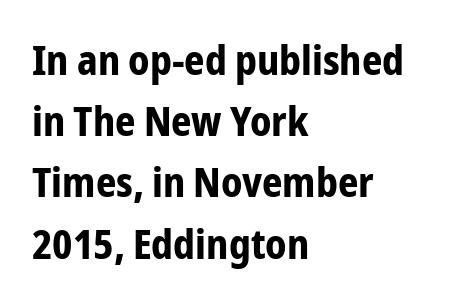
The image shows 40 px bold, condensed sans-serif type, upright; set left-aligned, normal line spacing (1.53x), normal letter spacing, not underlined; low stroke contrast and a medium x-height.
